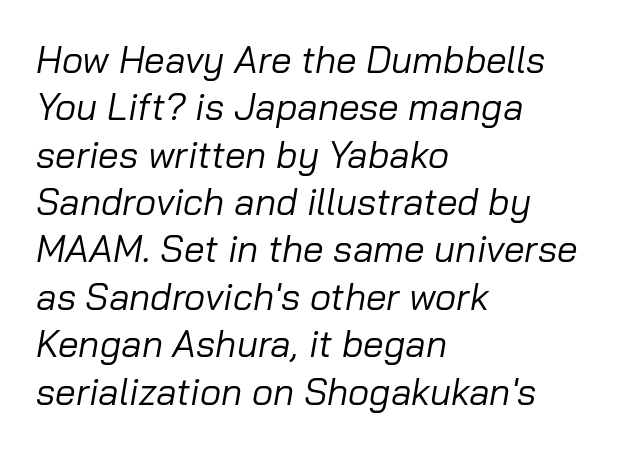
No chunkiness to these letters — they're not bold. Teacher's note: observe the even left margin — that is flush-left alignment. Descenders are the only things crossing below the line. The letterforms sit shoulder to shoulder at normal distance.
